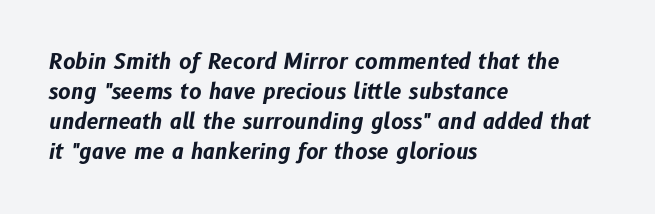
Thick stems and heavy bowls — unmistakably bold. Is the letter spacing exaggerated? No — it looks like the ordinary default. Every character sits at an angle, as italics do. Honestly, there is no underline to notice here at all. Interline gaps are of average width in this sample. Notice how the passage keeps a crisp vertical edge on the left only.
